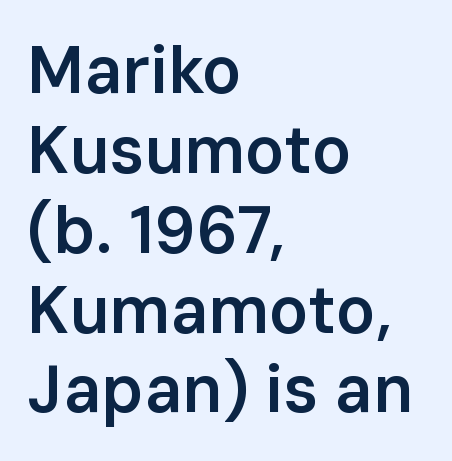
The image shows 66 px semibold sans-serif type, upright; set left-aligned, line spacing 1.21x, normal letter spacing, not underlined; low stroke contrast and a medium x-height.
